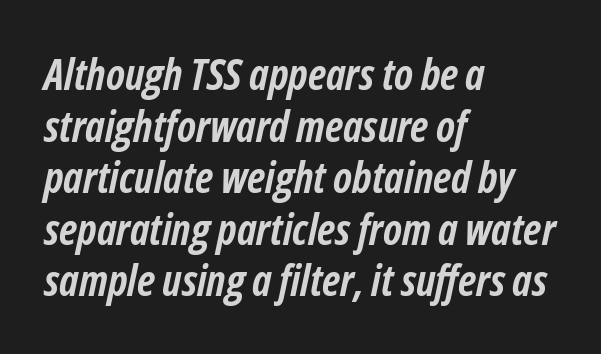
{"italic": "yes", "lean": "right", "slant_degrees": 12, "bold": "yes", "weight": "semibold", "width": "condensed", "stroke_contrast": "low", "x_height": "medium", "monospaced": "no", "underline": "no", "align": "left", "line_spacing_ratio": 1.2, "letter_spacing": "normal", "letter_spacing_em": 0.0, "glyph_px": 43}
